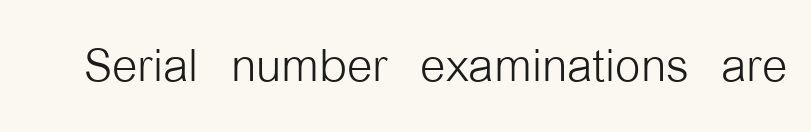
Q: Is the text bold? A: No.
Q: Is the text italic (slanted)? A: No, it is upright.
Q: Is the typeface a serif or a sans-serif typeface? A: Sans-serif.
Q: Is the text underlined? A: No.
Q: Is the spacing between letters normal or unusually wide? A: Normal.
Q: Width (condensed, normal, or wide)? A: Condensed.
Q: Stroke contrast? A: Low.
Q: x-height? A: Medium.
Q: Monospaced? A: No.
